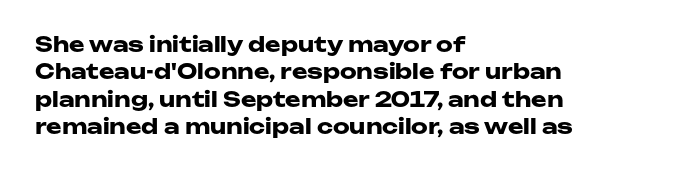
{"italic": "no", "bold": "yes", "underline": "no", "align": "left", "line_spacing": "normal", "line_spacing_ratio": 1.3, "letter_spacing": "normal", "letter_spacing_em": 0.0, "glyph_px": 21}
